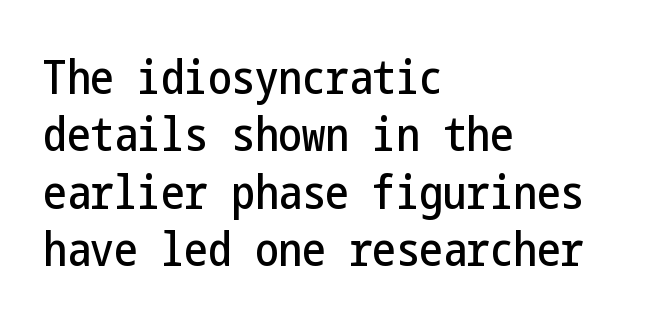
Q: Is the text italic (slanted)? A: No, it is upright.
Q: Is the typeface a serif or a sans-serif typeface? A: Sans-serif.
Q: Is the text underlined? A: No.
Q: How is the paragraph aligned? A: Left-aligned.
Q: Is the spacing between letters normal or unusually wide? A: Normal.
Q: Width (condensed, normal, or wide)? A: Condensed.
Q: Stroke contrast? A: Low.
Q: x-height? A: Medium.
